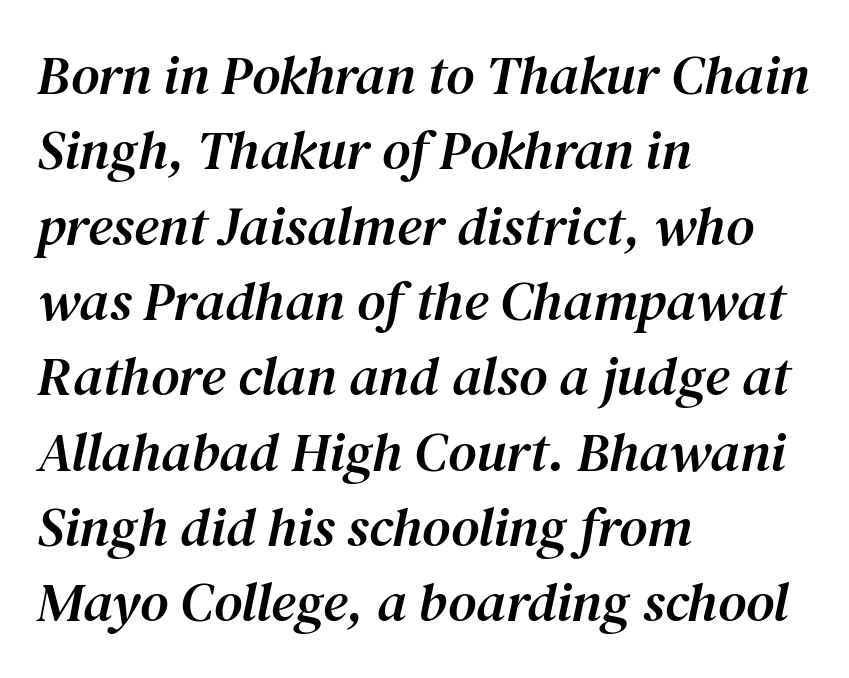
The passage shown is typed in a proportional face where columns would drift. Tracking here is standard; glyphs follow each other at the usual distance. Note: serifs present on the glyphs. Regular leading. Every row of glyphs begins at an identical x-position on the left.
